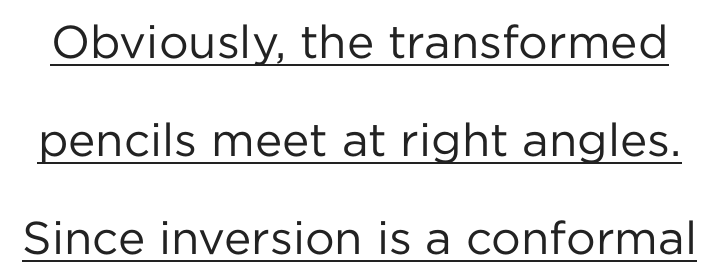
{"serif": "no", "italic": "no", "bold": "no", "weight": "regular", "width": "normal", "stroke_contrast": "low", "x_height": "medium", "monospaced": "no", "underline": "yes", "line_spacing": "loose", "line_spacing_ratio": 2.13, "letter_spacing": "normal", "letter_spacing_em": 0.0, "glyph_px": 46}
